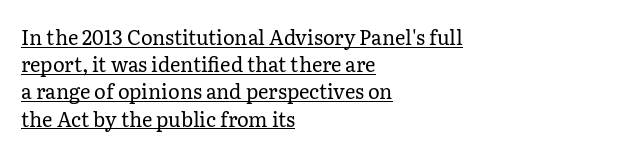
{"italic": "no", "bold": "no", "underline": "yes", "align": "left", "line_spacing": "normal", "line_spacing_ratio": 1.36, "letter_spacing": "normal", "letter_spacing_em": 0.0, "glyph_px": 20}
